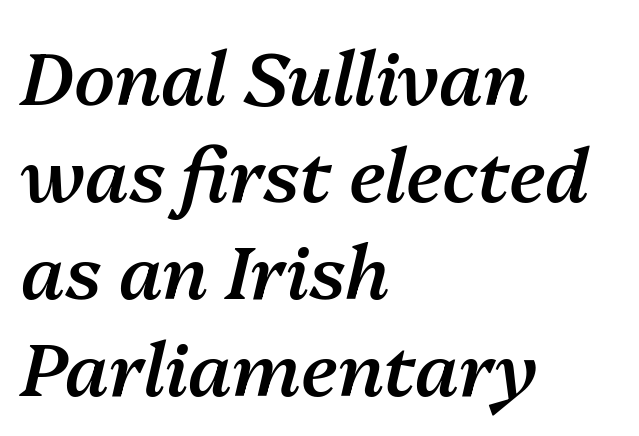
{"italic": "yes", "lean": "right", "slant_degrees": 13, "bold": "semi", "weight": "semibold", "width": "normal", "stroke_contrast": "medium", "x_height": "medium", "monospaced": "no", "underline": "no", "align": "left", "line_spacing": "normal", "line_spacing_ratio": 1.31, "letter_spacing": "normal", "letter_spacing_em": 0.0, "glyph_px": 74}
